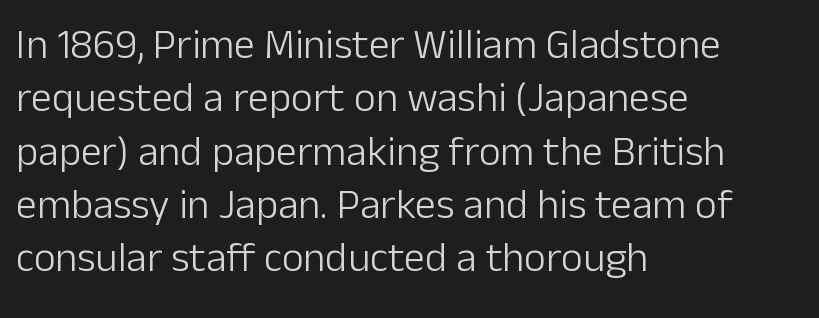
The image shows 42 px light sans-serif type, upright; set left-aligned, normal line spacing (1.27x), normal letter spacing, not underlined; low stroke contrast and a medium x-height.
